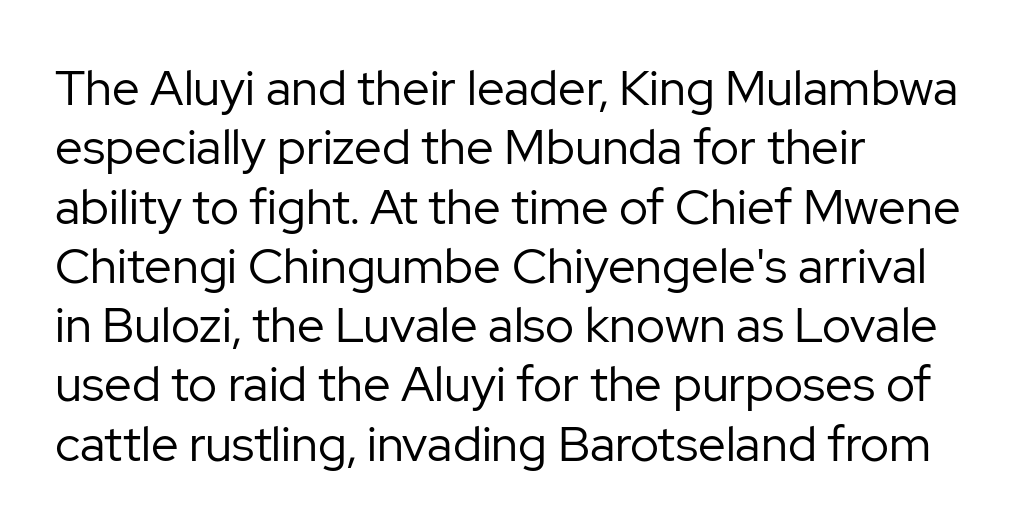
Q: Is the text bold? A: No.
Q: Is the text italic (slanted)? A: No, it is upright.
Q: Is the typeface a serif or a sans-serif typeface? A: Sans-serif.
Q: Is the text underlined? A: No.
Q: How is the paragraph aligned? A: Left-aligned.
Q: Is the spacing between letters normal or unusually wide? A: Normal.
Q: Width (condensed, normal, or wide)? A: Normal.
Q: Stroke contrast? A: Low.
Q: x-height? A: Medium.
Q: Monospaced? A: No.
